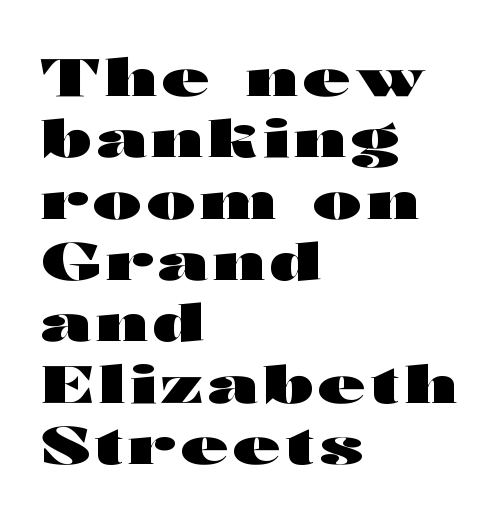
The image shows 52 px heavy, wide type, upright; set left-aligned, line spacing 1.18x, not underlined; high stroke contrast and a medium x-height.
